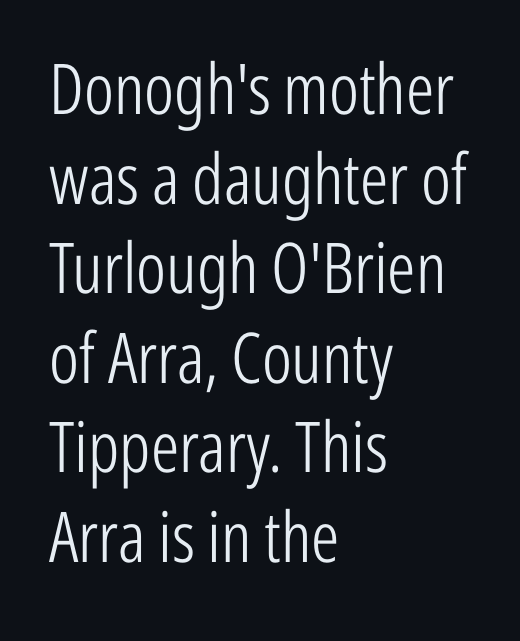
{"serif": "no", "italic": "no", "bold": "no", "weight": "light", "width": "condensed", "stroke_contrast": "low", "x_height": "medium", "monospaced": "no", "underline": "no", "align": "left", "line_spacing": "normal", "line_spacing_ratio": 1.28, "letter_spacing": "normal", "letter_spacing_em": 0.0, "glyph_px": 70}
